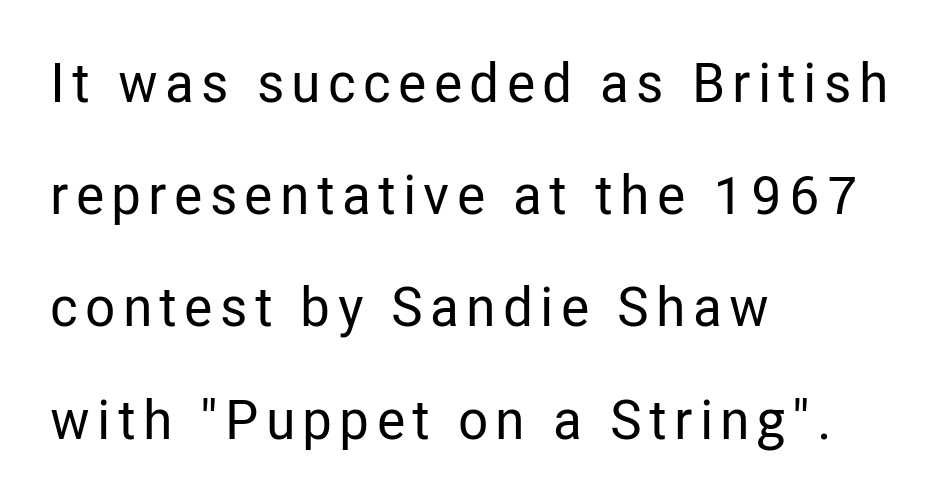
Q: Is the text italic (slanted)? A: No, it is upright.
Q: Is the typeface a serif or a sans-serif typeface? A: Sans-serif.
Q: Is the text underlined? A: No.
Q: How is the paragraph aligned? A: Left-aligned.
Q: Is the spacing between lines tight, normal or loose? A: Loose.
Q: Width (condensed, normal, or wide)? A: Condensed.
Q: Stroke contrast? A: Low.
Q: x-height? A: Medium.
Q: Monospaced? A: No.
